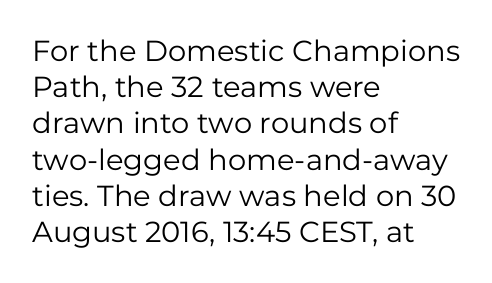
Q: Is the text bold? A: No.
Q: Is the text italic (slanted)? A: No, it is upright.
Q: Is the typeface a serif or a sans-serif typeface? A: Sans-serif.
Q: Is the text underlined? A: No.
Q: How is the paragraph aligned? A: Left-aligned.
Q: Is the spacing between letters normal or unusually wide? A: Normal.
Q: Is the spacing between lines tight, normal or loose? A: Normal.
Q: Width (condensed, normal, or wide)? A: Normal.
Q: Stroke contrast? A: Low.
Q: x-height? A: Medium.
Q: Monospaced? A: No.
